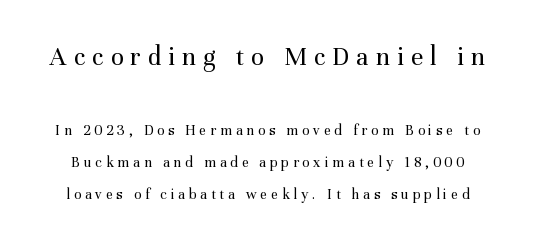
Tracking here is generous; glyphs stand well apart from one another. Does the bottom block carry the larger type? No, the top block does. Style check: upright. Notice the wide empty band between every row — that's loose leading.
